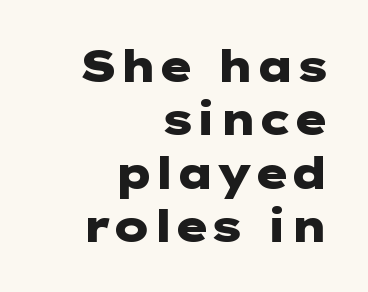
{"serif": "no", "italic": "no", "bold": "yes", "weight": "heavy", "width": "wide", "stroke_contrast": "low", "x_height": "medium", "underline": "no", "align": "right", "line_spacing_ratio": 1.24, "letter_spacing": "normal", "letter_spacing_em": 0.0, "glyph_px": 43}
